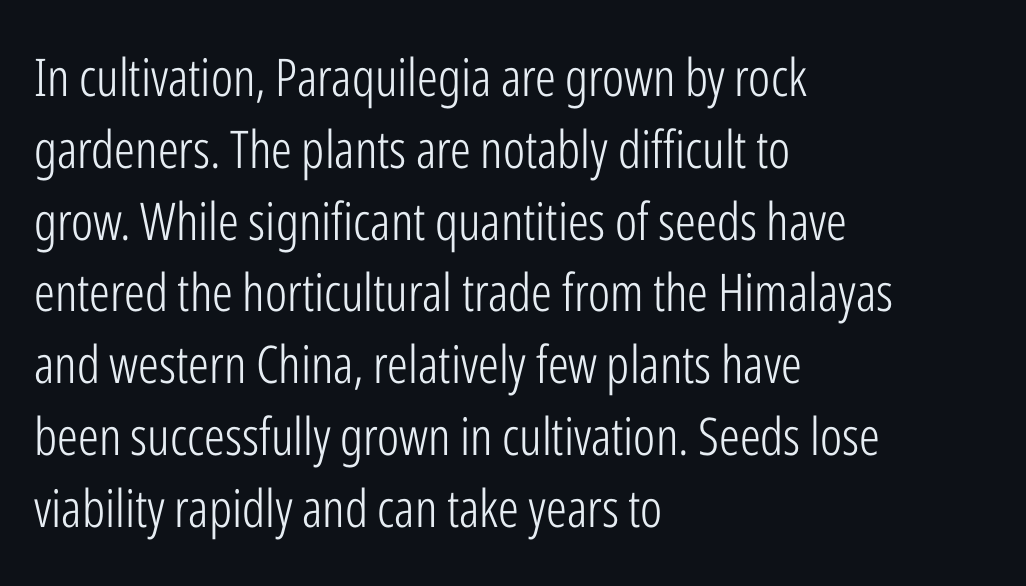
The image shows 52 px light, condensed sans-serif type, upright; set left-aligned, normal line spacing (1.38x), normal letter spacing, not underlined; low stroke contrast and a medium x-height.
